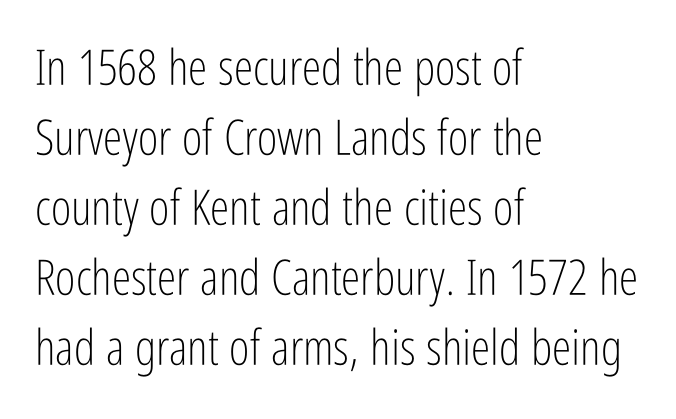
The image shows 49 px light, condensed sans-serif type, upright; set left-aligned, normal line spacing (1.43x), normal letter spacing, not underlined; low stroke contrast and a medium x-height.
